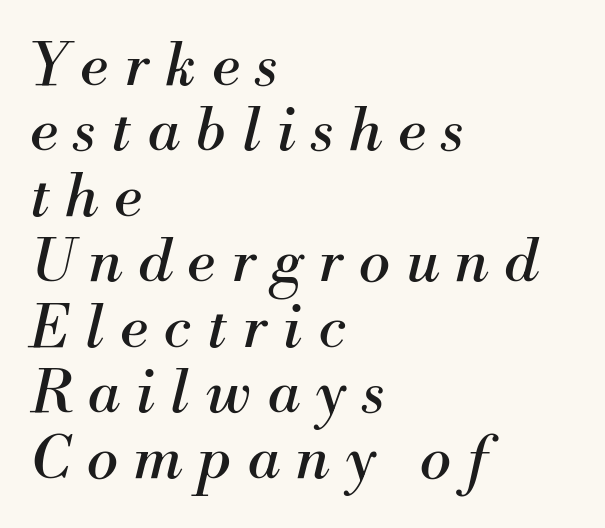
The image shows 59 px regular-weight serif type, italic (leaning right); set left-aligned, tight line spacing (1.11x), unusually wide letter spacing (+0.27 em), not underlined; medium stroke contrast and a small x-height.
